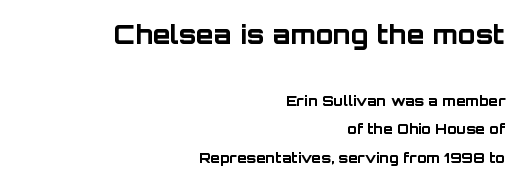
Q: Is the text bold? A: Yes.
Q: Is the text italic (slanted)? A: No, it is upright.
Q: Is the text underlined? A: No.
Q: How is the paragraph aligned? A: Right-aligned.
Q: Is the spacing between letters normal or unusually wide? A: Normal.
Q: Is the spacing between lines tight, normal or loose? A: Loose.
Q: Which block of text is set in a larger size, the first (top) or the second (bottom)? A: The first (top) one.
